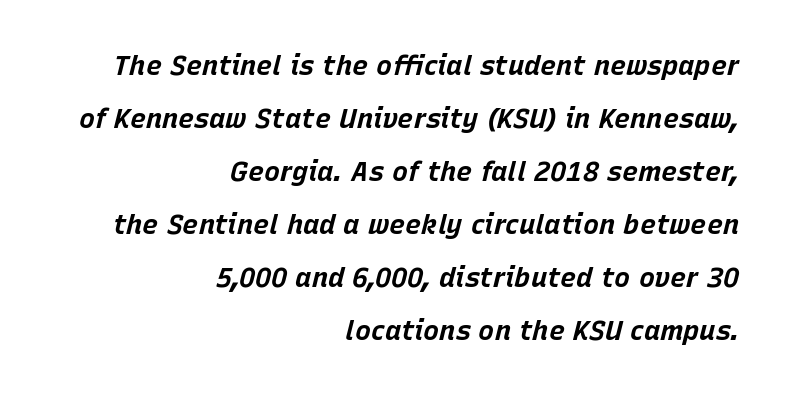
Typesetter's note: full bold, strokes at maximum text heaviness. Between one letter and the next there's only the usual sliver of space. Anything drawn beneath the words? Only blank space. Rendered with sloped, italic letterforms.
